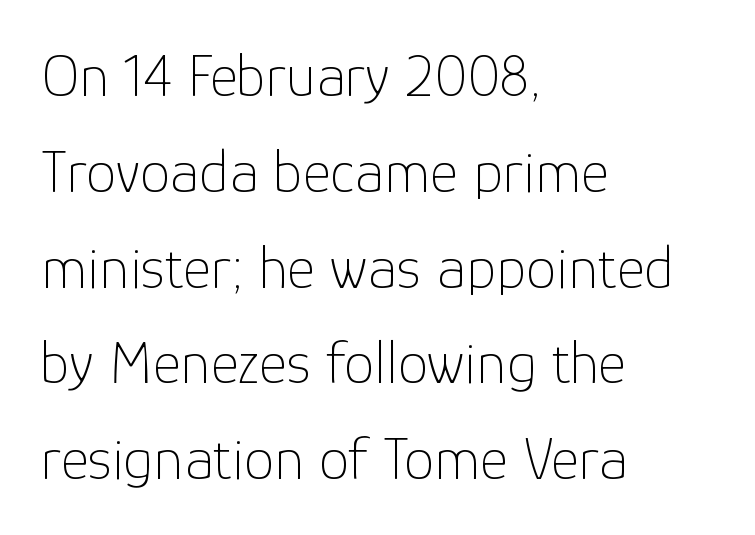
Nope, not italic — everything's standing straight. The compositor pushed each line to the left boundary. Compared with a typical body face, this is equally light or lighter still. Successive baselines arrive at the customary interval. The face used here is rendered with its standard letterfit. This sample uses a sans-serif face.
